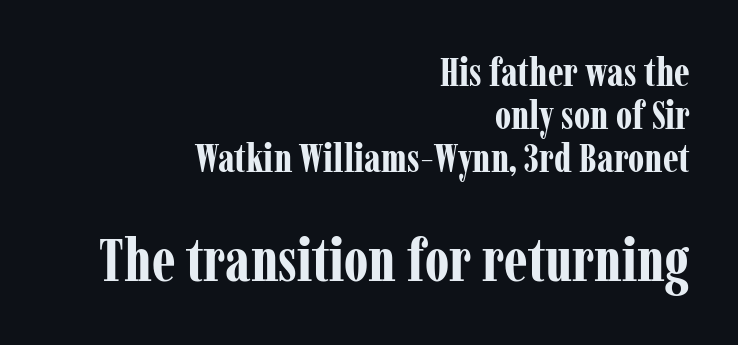
The image shows 60 px bold, condensed serif type, upright; set right-aligned, tight line spacing (1.07x), normal letter spacing, not underlined; the second (bottom) block is 1.5x larger; low stroke contrast and a medium x-height.
